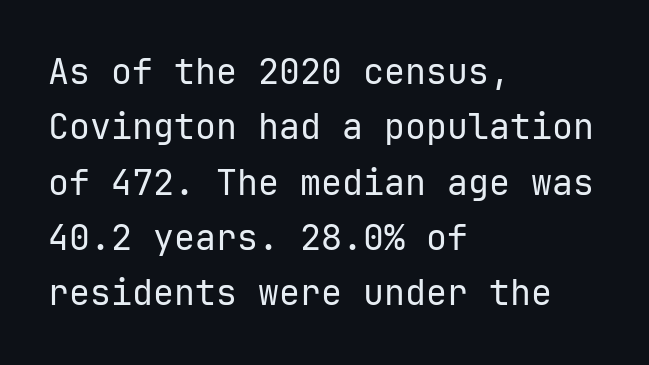
Q: Is the text bold? A: No.
Q: Is the text italic (slanted)? A: No, it is upright.
Q: Is the typeface a serif or a sans-serif typeface? A: Sans-serif.
Q: Is the text underlined? A: No.
Q: How is the paragraph aligned? A: Left-aligned.
Q: Is the spacing between letters normal or unusually wide? A: Normal.
Q: Is the spacing between lines tight, normal or loose? A: Normal.
Q: Width (condensed, normal, or wide)? A: Normal.
Q: Stroke contrast? A: Low.
Q: x-height? A: Medium.
Q: Monospaced? A: Yes.
